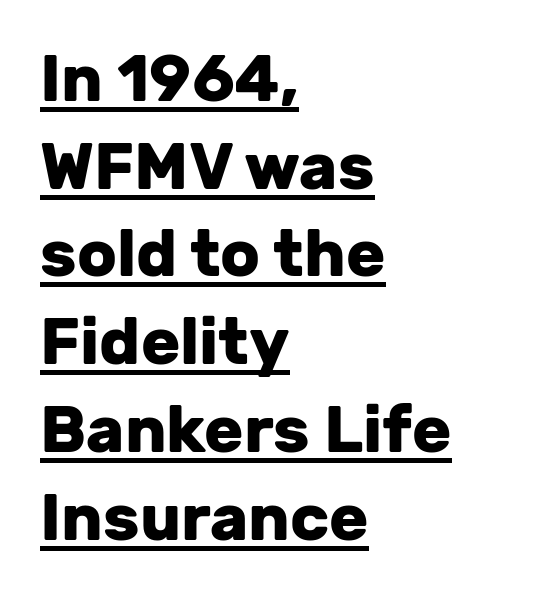
{"serif": "no", "italic": "no", "bold": "yes", "weight": "heavy", "width": "normal", "stroke_contrast": "low", "x_height": "medium", "monospaced": "no", "underline": "yes", "align": "left", "line_spacing": "normal", "line_spacing_ratio": 1.35, "letter_spacing": "normal", "letter_spacing_em": 0.0, "glyph_px": 65}
